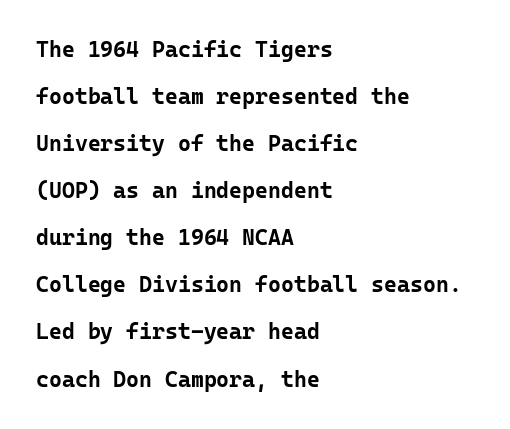
{"italic": "no", "bold": "yes", "underline": "no", "align": "left", "line_spacing": "loose", "line_spacing_ratio": 2.14, "letter_spacing": "normal", "letter_spacing_em": 0.0, "glyph_px": 22}
